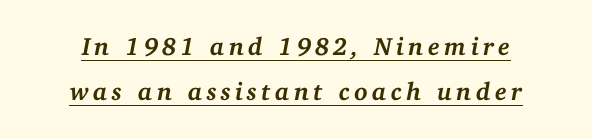
The image shows 25 px bold type, italic (leaning right); set line spacing 1.8x, underlined.
